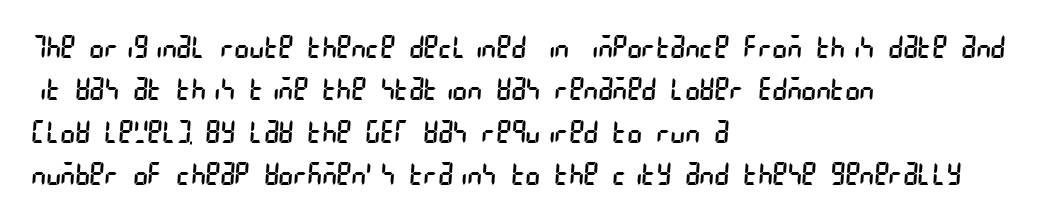
Horizontal alignment here is leftward, the default for most running prose. These lines sit exactly where default settings would place them. No heavy texture on the line: the type isn't bold. Nothing sits at the stroke ends, so this counts as sans-serif. Underline: absent. The type is set solid horizontally, with unmodified tracking.
